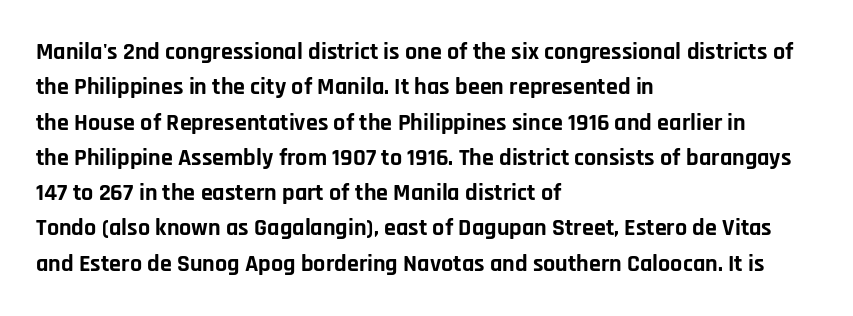
The image shows 24 px bold type, upright; set left-aligned, normal line spacing (1.47x), normal letter spacing, not underlined.
